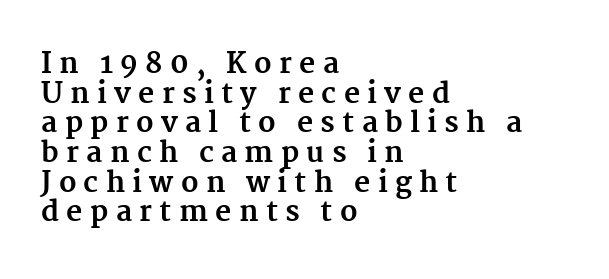
The ragged edge is on the right, which tells us the setting is flush left. A typesetter would mark this as roman, not italic. Character widths vary here, with narrow letters taking less room than wide ones. Emphasis by weight is at full strength: bold. Descender tails drop into unmarked territory. Unlike a clean sans, this face finishes its strokes with serifs.
